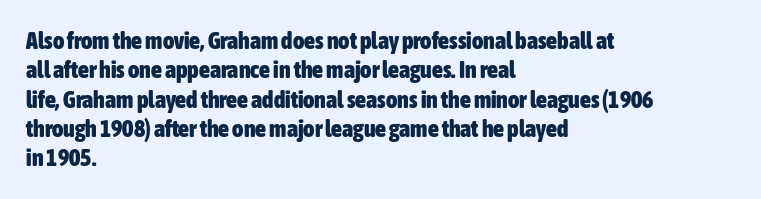
{"italic": "no", "bold": "yes", "underline": "no", "align": "left", "line_spacing_ratio": 1.22, "letter_spacing": "normal", "letter_spacing_em": 0.0, "glyph_px": 24}
